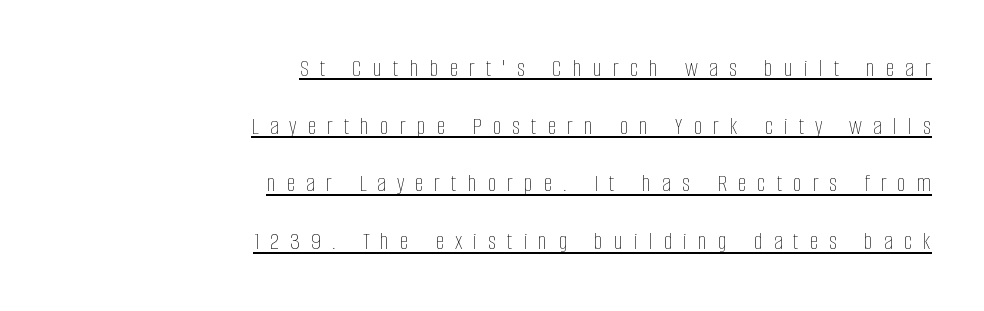
Q: Is the text bold? A: No.
Q: Is the text italic (slanted)? A: No, it is upright.
Q: Is the text underlined? A: Yes.
Q: How is the paragraph aligned? A: Right-aligned.
Q: Is the spacing between letters normal or unusually wide? A: Unusually wide.
Q: Is the spacing between lines tight, normal or loose? A: Loose.
